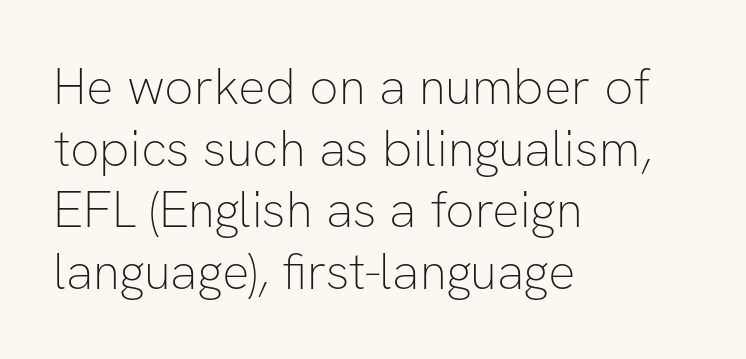
Q: Is the text bold? A: No.
Q: Is the text italic (slanted)? A: No, it is upright.
Q: Is the typeface a serif or a sans-serif typeface? A: Sans-serif.
Q: Is the text underlined? A: No.
Q: How is the paragraph aligned? A: Left-aligned.
Q: Is the spacing between letters normal or unusually wide? A: Normal.
Q: Width (condensed, normal, or wide)? A: Normal.
Q: Stroke contrast? A: Low.
Q: x-height? A: Medium.
Q: Monospaced? A: No.
